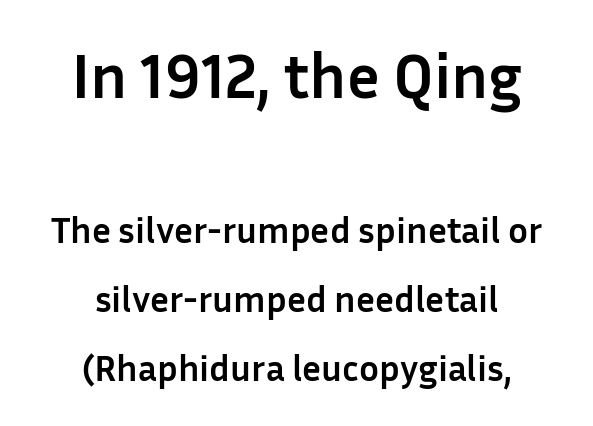
The emphasis by scale lands on block number one, above. The rendering shows plain stroke endings on the letterforms — a sans-serif design. The letterforms sit shoulder to shoulder at normal distance. A bare baseline throughout the passage.
